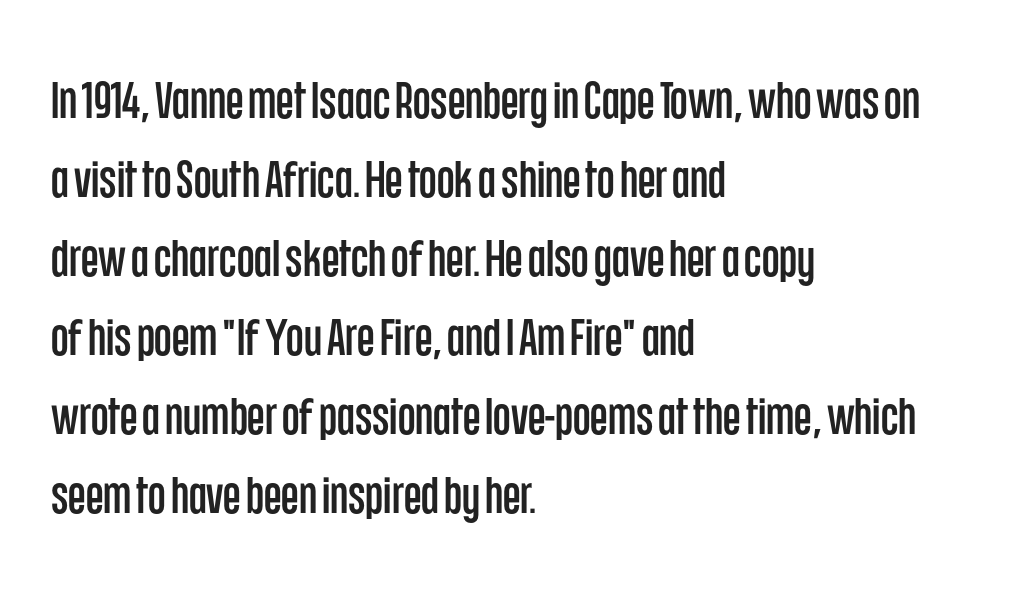
{"serif": "no", "italic": "no", "width": "condensed", "stroke_contrast": "low", "x_height": "large", "monospaced": "no", "underline": "no", "align": "left", "line_spacing": "normal", "line_spacing_ratio": 1.55, "letter_spacing": "normal", "letter_spacing_em": 0.0, "glyph_px": 51}
